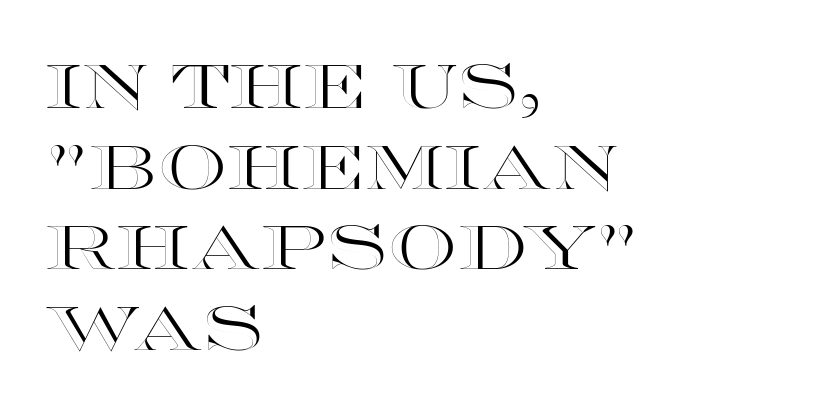
Glance below the letters and you will spot only blank space. Typeset ragged right — the left edge is the straight one. This sample keeps an unexceptional amount of space between lines. It's the straight-up-and-down kind of type. Glyph-to-glyph distance matches everyday printed text. You could not count columns in this text — the font is proportionally spaced.
